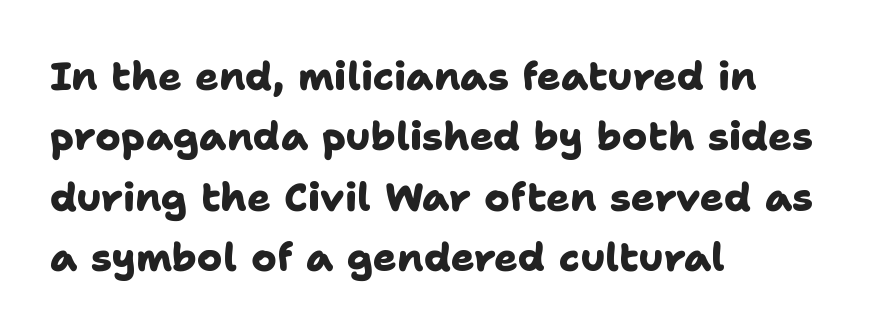
The characters display no serif detailing; their extremities are plain. Is the block centered? No — it sits flush against the left margin. Underlining? Definitely not there. The line-height multiplier appears to be the usual default. Characters follow at the spacing the type designer built in.
